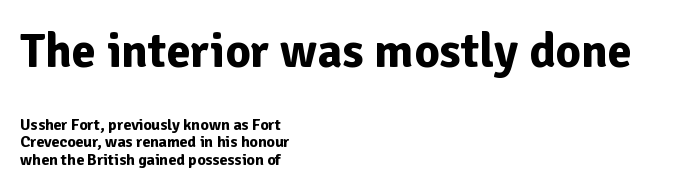
{"serif": "no", "italic": "no", "bold": "yes", "weight": "bold", "width": "normal", "stroke_contrast": "low", "x_height": "medium", "monospaced": "no", "underline": "no", "align": "left", "line_spacing": "tight", "line_spacing_ratio": 1.11, "letter_spacing": "normal", "letter_spacing_em": 0.0, "larger_block": "first", "size_ratio": 3.06, "glyph_px": 49}
